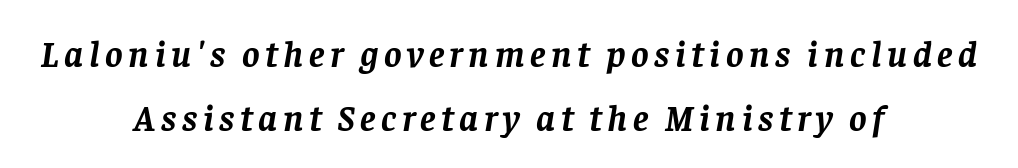
Q: Is the text bold? A: Yes.
Q: Is the text italic (slanted)? A: Yes, it leans right by about 8 degrees.
Q: Is the typeface a serif or a sans-serif typeface? A: Serif.
Q: Is the text underlined? A: No.
Q: How is the paragraph aligned? A: Centered.
Q: Width (condensed, normal, or wide)? A: Normal.
Q: Stroke contrast? A: Low.
Q: x-height? A: Large.
Q: Monospaced? A: No.
